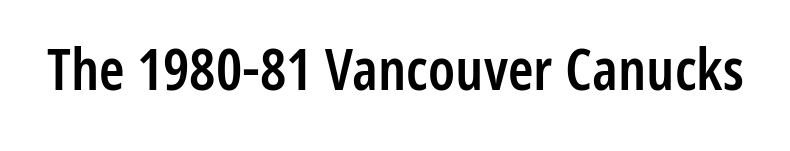
The image shows 58 px semibold, condensed sans-serif type, upright; set normal letter spacing, not underlined; low stroke contrast and a medium x-height.
